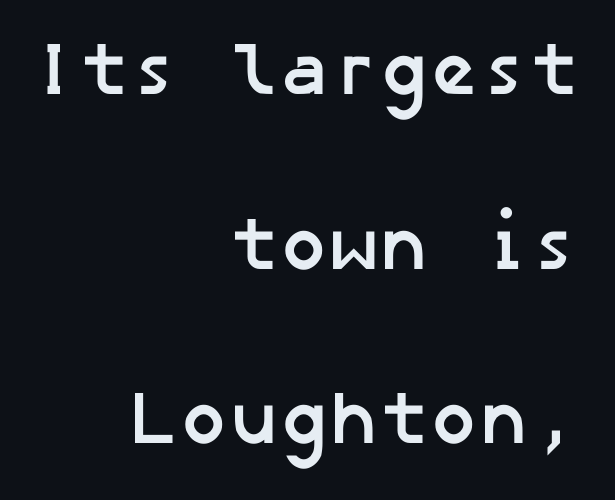
The image shows 75 px semibold sans-serif type; set right-aligned, loose line spacing (2.33x), normal letter spacing, not underlined; low stroke contrast and a medium x-height.
